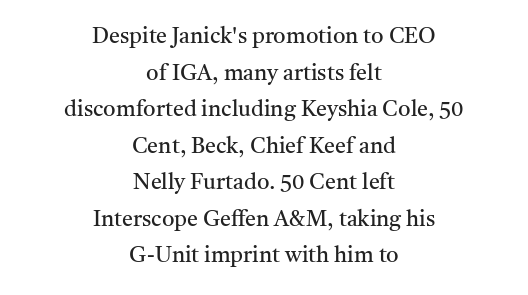
The image shows 22 px text type, upright; set centered, normal line spacing (1.66x), normal letter spacing, not underlined.
